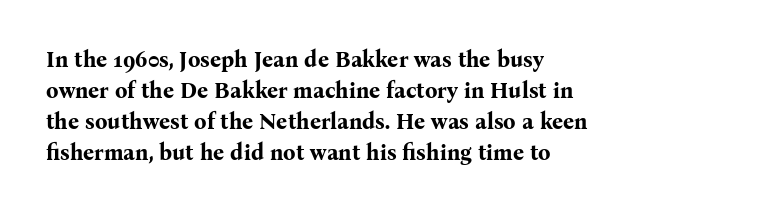
Ordinary non-slanted type is in use. The space between consecutive lines is moderate. The strokes are fattened all the way to bold. No extra tracking has been applied to these lines. Quick note: underline off. The typesetter chose a ragged-right arrangement here.
